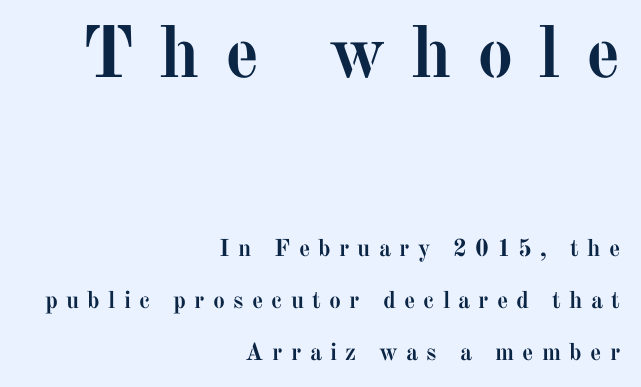
{"serif": "yes", "italic": "no", "bold": "yes", "weight": "semibold", "width": "normal", "stroke_contrast": "medium", "x_height": "medium", "monospaced": "no", "underline": "no", "align": "right", "line_spacing": "loose", "line_spacing_ratio": 2.16, "letter_spacing": "wide", "letter_spacing_em": 0.34, "larger_block": "first", "size_ratio": 3.04, "glyph_px": 73}
